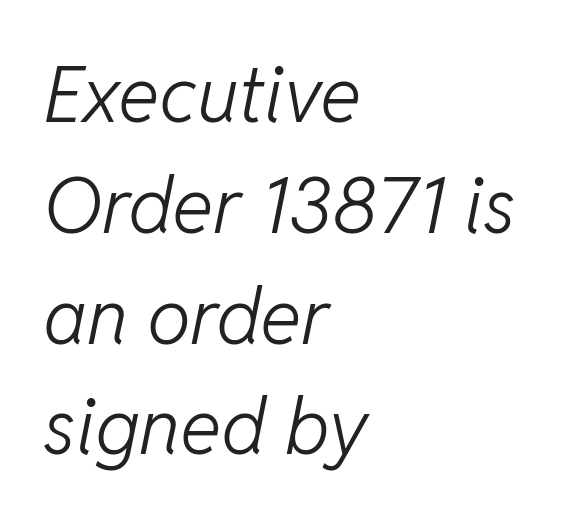
The image shows 78 px light type, italic (leaning right); set left-aligned, normal line spacing (1.42x), normal letter spacing, not underlined; low stroke contrast and a medium x-height.
